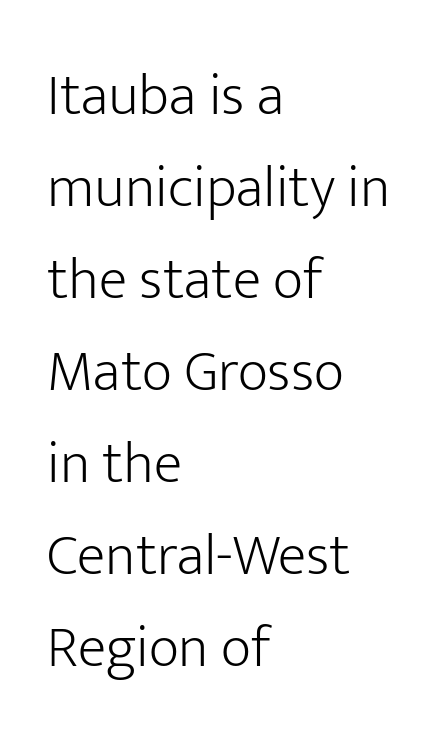
Q: Is the text bold? A: No.
Q: Is the text italic (slanted)? A: No, it is upright.
Q: Is the typeface a serif or a sans-serif typeface? A: Sans-serif.
Q: Is the text underlined? A: No.
Q: How is the paragraph aligned? A: Left-aligned.
Q: Is the spacing between letters normal or unusually wide? A: Normal.
Q: Is the spacing between lines tight, normal or loose? A: Normal.
Q: Width (condensed, normal, or wide)? A: Normal.
Q: Stroke contrast? A: Low.
Q: x-height? A: Medium.
Q: Monospaced? A: No.
